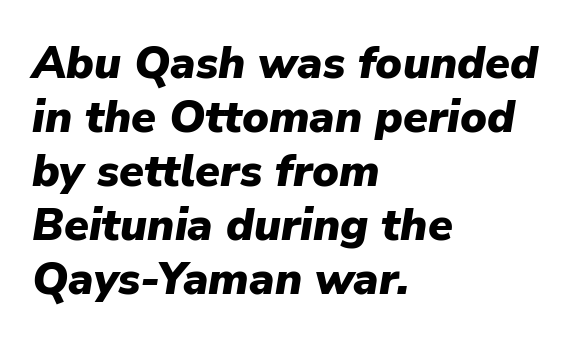
Each letter keeps its own natural width here, so spacing adapts to shape. The passage shown leans; its letterforms are oblique. Look at the stroke-to-counter ratio: heavy, a bold. The ragged edge is on the right, which tells us the setting is flush left. Check the space under the baseline: it is left empty.
